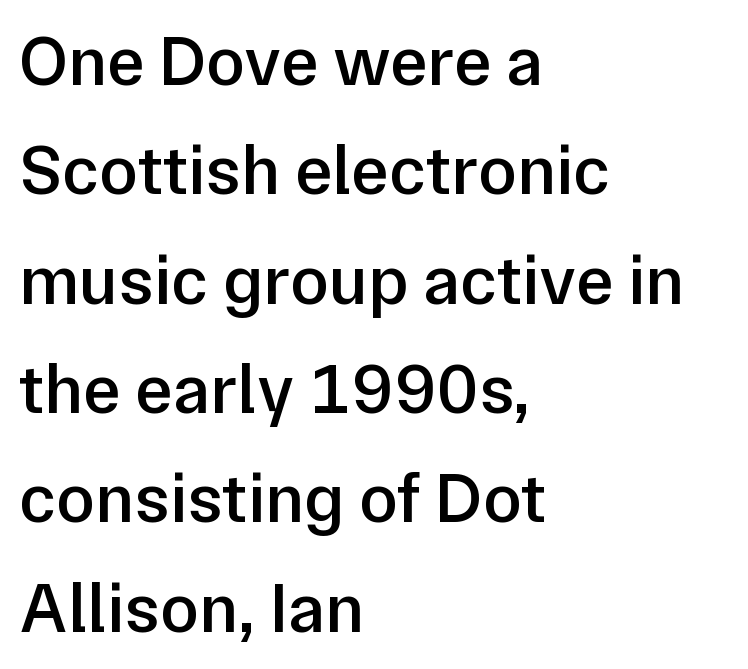
{"serif": "no", "italic": "no", "bold": "semi", "weight": "semibold", "width": "normal", "stroke_contrast": "low", "x_height": "medium", "monospaced": "no", "underline": "no", "align": "left", "line_spacing": "normal", "line_spacing_ratio": 1.54, "letter_spacing": "normal", "letter_spacing_em": 0.0, "glyph_px": 71}
